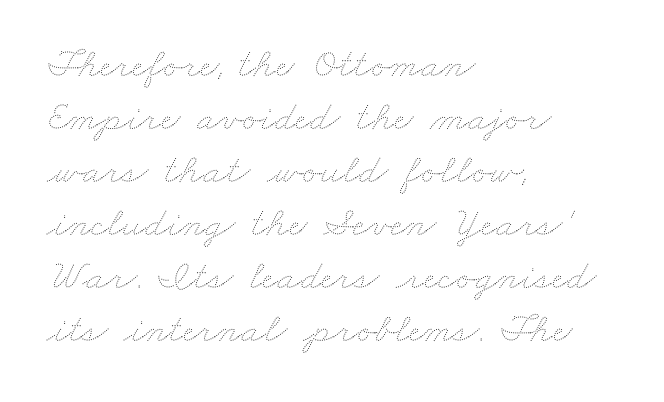
The font is comparable to plain body text, perhaps lighter. Caption: standard tracking, unaltered. Varying glyph widths throughout — classic text-font behaviour. Honestly, the row spacing looks completely unremarkable. Descenders hang freely into open space.
